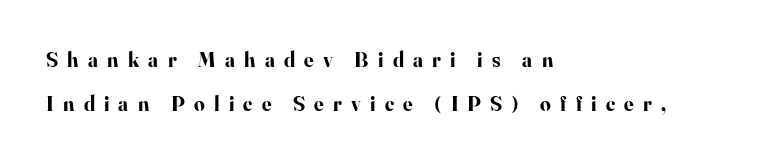
Caption: bold face, heavy strokes. Quick note: underline off. Which margin do the lines hug? The left one — the right edge is uneven. The line-height multiplier appears high, well above default.
